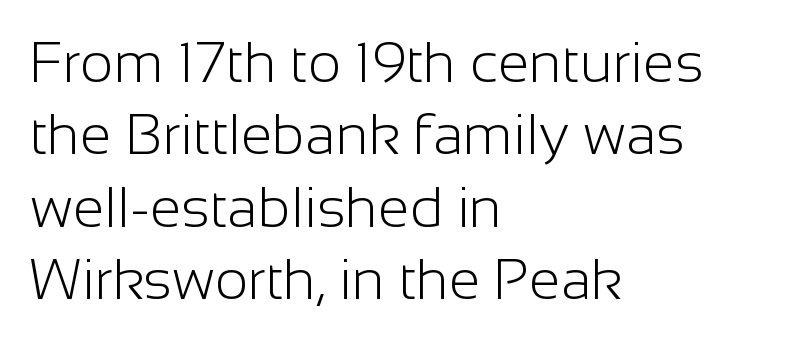
Q: Is the text bold? A: No.
Q: Is the text italic (slanted)? A: No, it is upright.
Q: Is the typeface a serif or a sans-serif typeface? A: Sans-serif.
Q: Is the text underlined? A: No.
Q: How is the paragraph aligned? A: Left-aligned.
Q: Is the spacing between letters normal or unusually wide? A: Normal.
Q: Is the spacing between lines tight, normal or loose? A: Normal.
Q: Width (condensed, normal, or wide)? A: Normal.
Q: Stroke contrast? A: Low.
Q: x-height? A: Medium.
Q: Monospaced? A: No.
